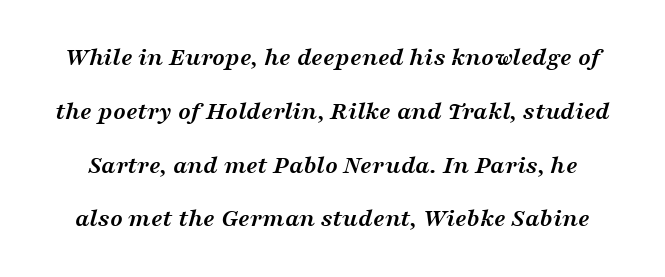
Q: Is the text bold? A: Yes.
Q: Is the text italic (slanted)? A: Yes, it leans right by about 16 degrees.
Q: Is the text underlined? A: No.
Q: Is the spacing between letters normal or unusually wide? A: Normal.
Q: Is the spacing between lines tight, normal or loose? A: Loose.
